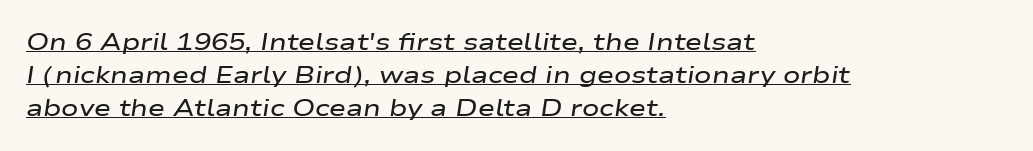
Nothing unusual about the tracking: characters are spaced as the font intends. These characters rest on top of a visible drawn line. This is the in-between weight designers call semibold or demi. Interline gaps are of average width in this sample. The typography opts for an oblique posture over an upright one. This sample is left-justified, so line endings fall wherever the words run out.
